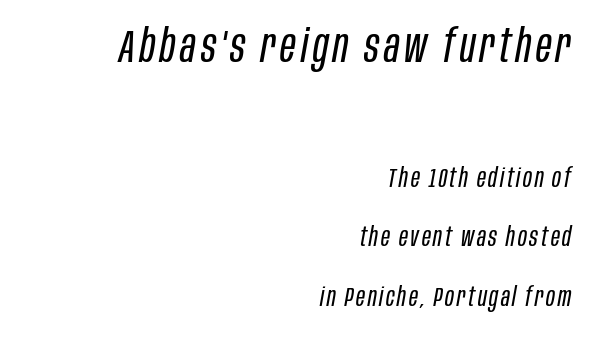
What's the leading like? Stretched, with rows far apart. The rendering shrinks the type as you move from the upper chunk to the lower. A bare baseline throughout the passage. Compared with a flush-left layout, this one pins lines to the opposite, right side.
